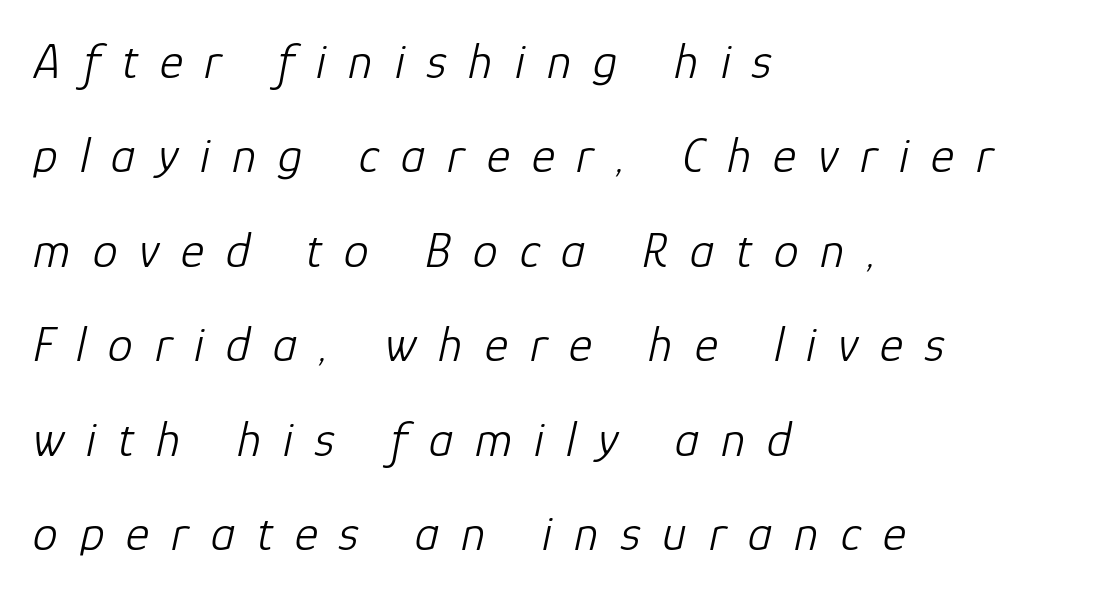
Q: Is the text bold? A: No.
Q: Is the text italic (slanted)? A: Yes, it leans right by about 12 degrees.
Q: Is the text underlined? A: No.
Q: How is the paragraph aligned? A: Left-aligned.
Q: Is the spacing between letters normal or unusually wide? A: Unusually wide.
Q: Width (condensed, normal, or wide)? A: Normal.
Q: Stroke contrast? A: Low.
Q: x-height? A: Medium.
Q: Monospaced? A: No.
